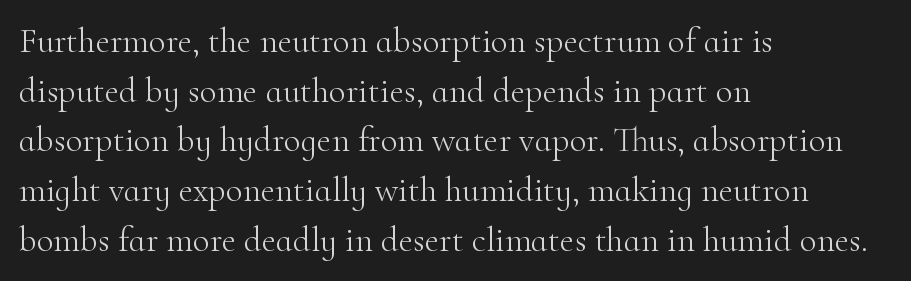
{"serif": "yes", "italic": "no", "bold": "no", "weight": "light", "width": "normal", "stroke_contrast": "high", "x_height": "small", "monospaced": "no", "underline": "no", "align": "left", "line_spacing": "normal", "line_spacing_ratio": 1.42, "letter_spacing": "normal", "letter_spacing_em": 0.0, "glyph_px": 35}
